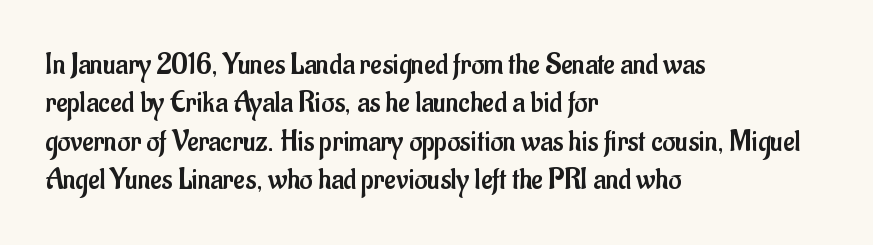
Q: Is the text bold? A: No.
Q: Is the text italic (slanted)? A: No, it is upright.
Q: Is the typeface a serif or a sans-serif typeface? A: Sans-serif.
Q: Is the text underlined? A: No.
Q: How is the paragraph aligned? A: Left-aligned.
Q: Is the spacing between letters normal or unusually wide? A: Normal.
Q: Width (condensed, normal, or wide)? A: Condensed.
Q: Stroke contrast? A: Low.
Q: x-height? A: Small.
Q: Monospaced? A: No.
